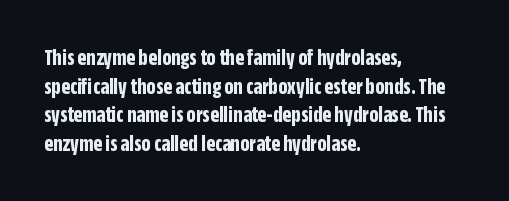
The image shows 23 px bold type, upright; set left-aligned, normal line spacing (1.25x), normal letter spacing, not underlined.
